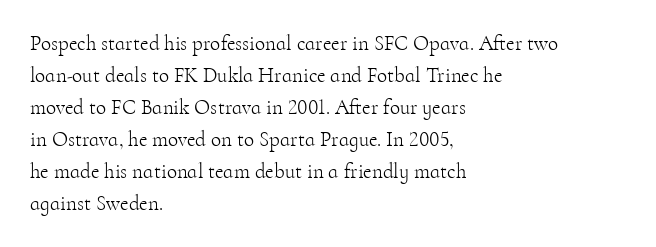
The image shows 21 px text type, upright; set left-aligned, normal line spacing (1.52x), normal letter spacing, not underlined.
